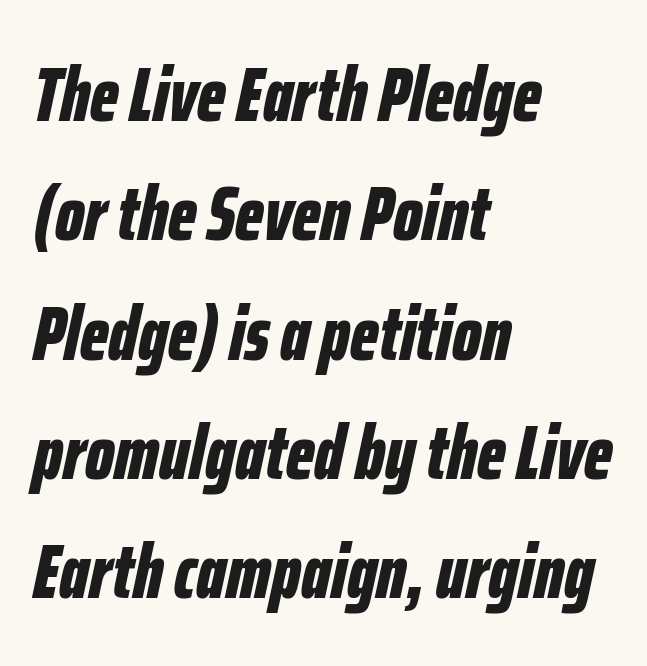
Q: Is the text bold? A: Yes.
Q: Is the text italic (slanted)? A: Yes, it leans right by about 12 degrees.
Q: Is the text underlined? A: No.
Q: How is the paragraph aligned? A: Left-aligned.
Q: Is the spacing between letters normal or unusually wide? A: Normal.
Q: Is the spacing between lines tight, normal or loose? A: Normal.
Q: Width (condensed, normal, or wide)? A: Condensed.
Q: Stroke contrast? A: Low.
Q: x-height? A: Medium.
Q: Monospaced? A: No.
